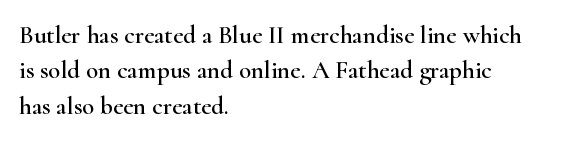
Q: Is the text italic (slanted)? A: No, it is upright.
Q: Is the text underlined? A: No.
Q: How is the paragraph aligned? A: Left-aligned.
Q: Is the spacing between letters normal or unusually wide? A: Normal.
Q: Is the spacing between lines tight, normal or loose? A: Normal.
